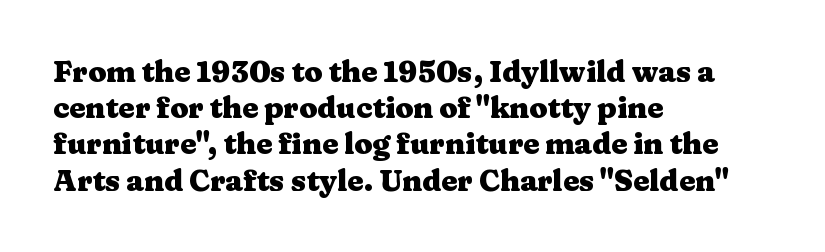
Q: Is the text bold? A: Yes.
Q: Is the text italic (slanted)? A: No, it is upright.
Q: Is the typeface a serif or a sans-serif typeface? A: Serif.
Q: Is the text underlined? A: No.
Q: How is the paragraph aligned? A: Left-aligned.
Q: Is the spacing between letters normal or unusually wide? A: Normal.
Q: Is the spacing between lines tight, normal or loose? A: Normal.
Q: Width (condensed, normal, or wide)? A: Wide.
Q: Stroke contrast? A: Medium.
Q: x-height? A: Medium.
Q: Monospaced? A: No.
